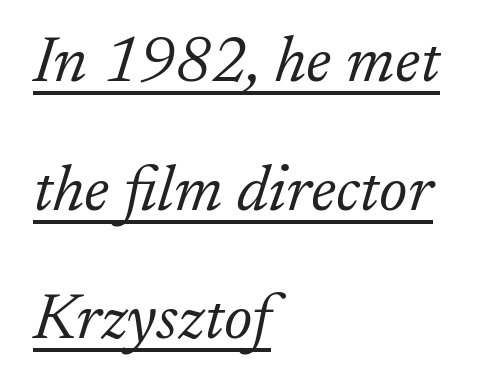
The image shows 65 px light serif type, italic (leaning right); set left-aligned, loose line spacing (1.98x), normal letter spacing, underlined; low stroke contrast and a small x-height.
